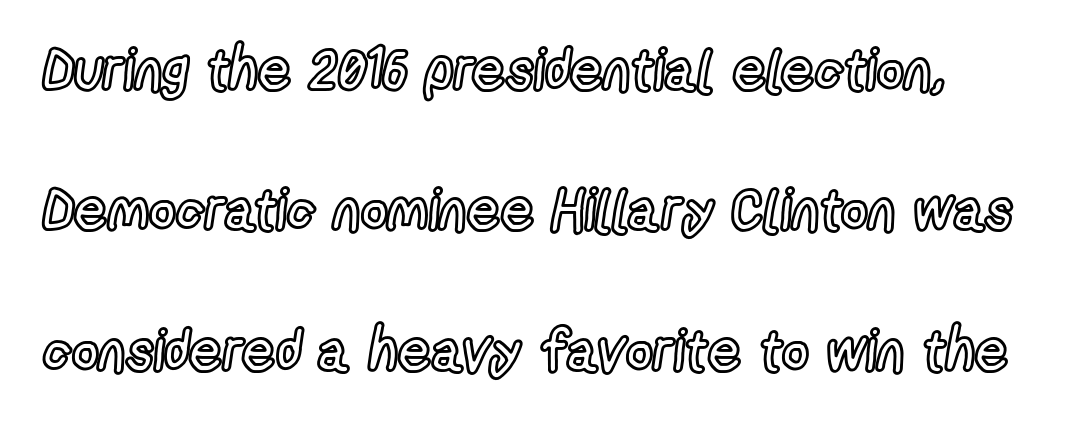
{"width": "condensed", "x_height": "medium", "monospaced": "no", "underline": "no", "align": "left", "line_spacing": "loose", "line_spacing_ratio": 2.42, "letter_spacing": "normal", "letter_spacing_em": 0.0, "glyph_px": 58}
